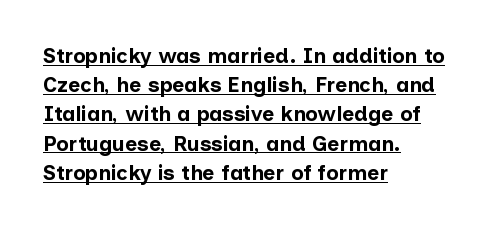
Q: Is the text bold? A: Yes.
Q: Is the text italic (slanted)? A: No, it is upright.
Q: Is the text underlined? A: Yes.
Q: How is the paragraph aligned? A: Left-aligned.
Q: Is the spacing between letters normal or unusually wide? A: Normal.
Q: Is the spacing between lines tight, normal or loose? A: Normal.
